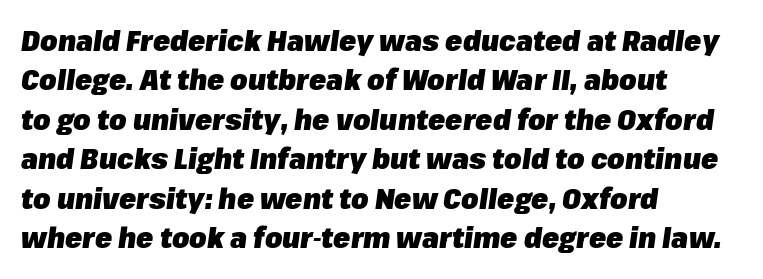
The image shows 28 px heavy type, italic (leaning right); set left-aligned, normal line spacing (1.41x), normal letter spacing, not underlined; low stroke contrast and a medium x-height.
